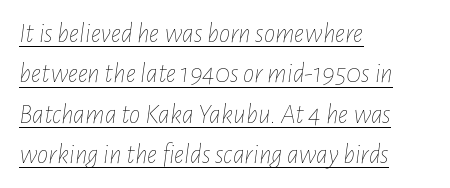
Honestly, the letter spacing is just normal — you wouldn't notice it. Underline: present. The typesetting does not lean heavy: it is not bold. Varying glyph widths throughout — classic text-font behaviour. Students, observe: this is what conventionally led text looks like.
